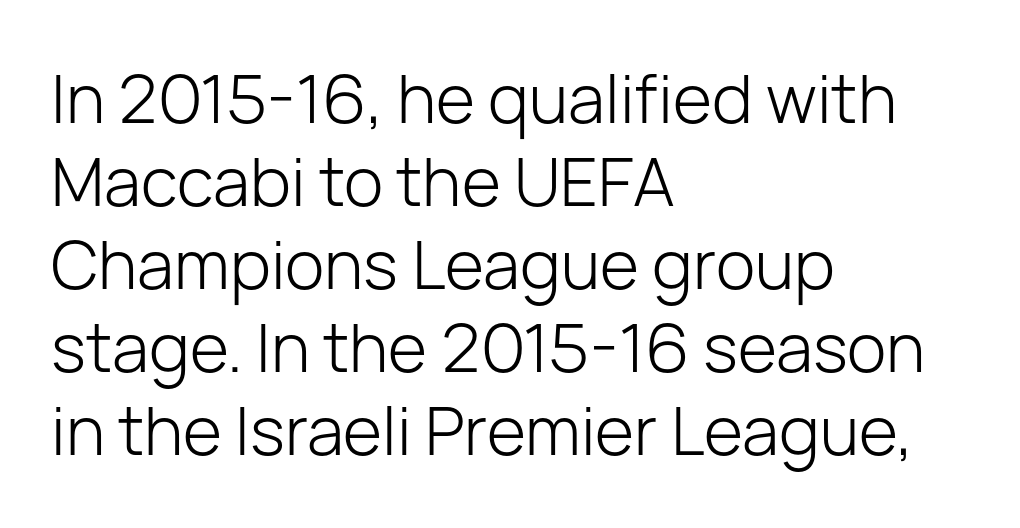
The image shows 67 px light sans-serif type, upright; set left-aligned, line spacing 1.24x, normal letter spacing, not underlined; low stroke contrast and a medium x-height.
